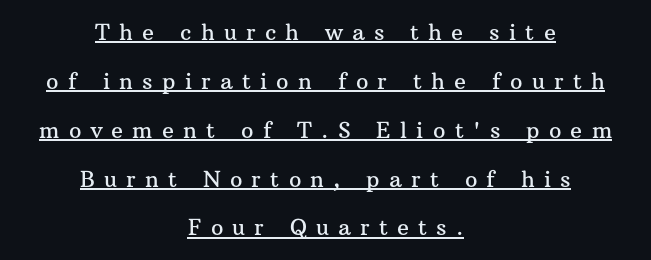
Q: Is the text italic (slanted)? A: No, it is upright.
Q: Is the text underlined? A: Yes.
Q: How is the paragraph aligned? A: Centered.
Q: Is the spacing between letters normal or unusually wide? A: Unusually wide.
Q: Is the spacing between lines tight, normal or loose? A: Loose.
